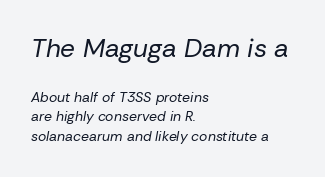
Look at the tracking — it's just the regular setting, nothing added. The ragged edge is on the right, which tells us the setting is flush left. The block sitting higher on the canvas is the one with enlarged characters. Underline: absent.
